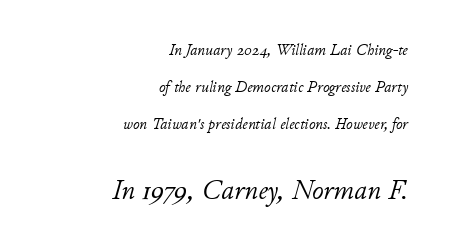
Spacing verdict: proportional, widths tailored to each character. Any mark beneath the type? The region is blank. This is oblique type, the kind used for emphasis or titles. Horizontal bands of white between lines are thick stripes. Here the second block reads like a headline and the first like body copy. In CSS terms this would be text-align: right.
